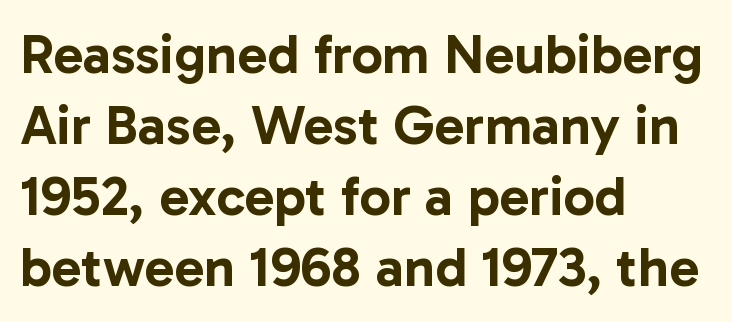
Q: Is the text italic (slanted)? A: No, it is upright.
Q: Is the typeface a serif or a sans-serif typeface? A: Sans-serif.
Q: Is the text underlined? A: No.
Q: How is the paragraph aligned? A: Left-aligned.
Q: Is the spacing between letters normal or unusually wide? A: Normal.
Q: Is the spacing between lines tight, normal or loose? A: Normal.
Q: Width (condensed, normal, or wide)? A: Normal.
Q: Stroke contrast? A: Low.
Q: x-height? A: Medium.
Q: Monospaced? A: No.
